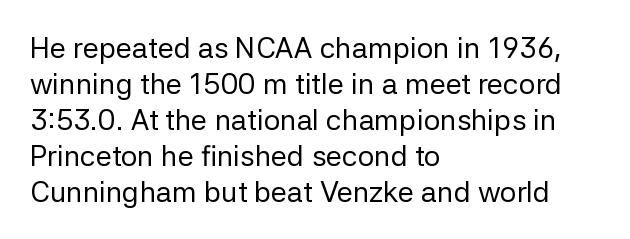
The rendering uses natural spacing where letterforms have individual widths. Any mark beneath the type? The region is blank. Which margin do the lines hug? The left one — the right edge is uneven. You can tell it's not italic because the verticals are truly vertical. These lines are composed in type without serifs.
